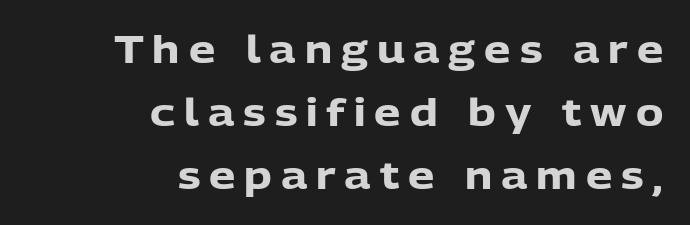
The image shows 37 px heavy sans-serif type, upright; set right-aligned, normal line spacing (1.7x), unusually wide letter spacing (+0.24 em), not underlined; low stroke contrast and a medium x-height.
